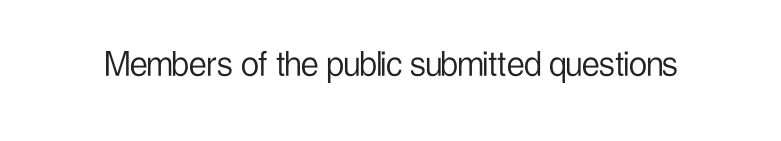
Q: Is the text bold? A: No.
Q: Is the text italic (slanted)? A: No, it is upright.
Q: Is the typeface a serif or a sans-serif typeface? A: Sans-serif.
Q: Is the text underlined? A: No.
Q: Is the spacing between letters normal or unusually wide? A: Normal.
Q: Width (condensed, normal, or wide)? A: Condensed.
Q: Stroke contrast? A: Low.
Q: x-height? A: Medium.
Q: Monospaced? A: No.
